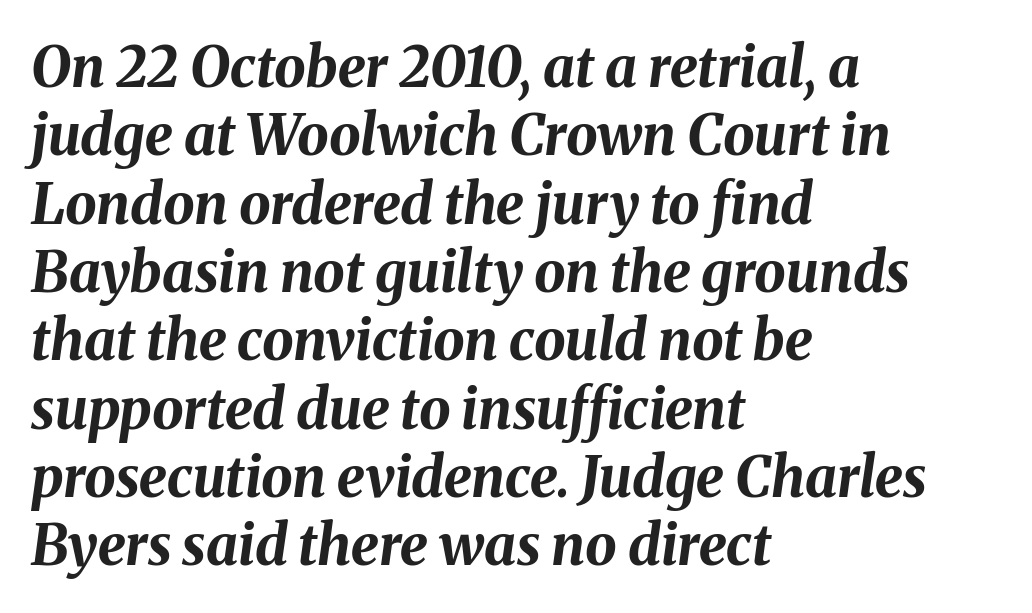
Characters follow at the spacing the type designer built in. Does the copy run flush right? No — it runs flush left. The font's italic variant was chosen for this text. The rendering uses a bold face; every stroke is thick and dark.
